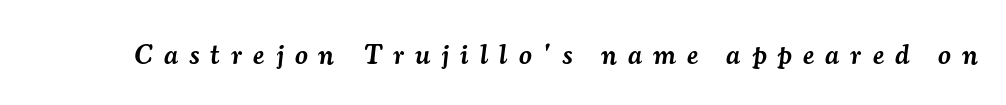
{"serif": "yes", "italic": "yes", "lean": "right", "slant_degrees": 7, "bold": "semi", "weight": "semibold", "width": "normal", "stroke_contrast": "medium", "x_height": "small", "monospaced": "no", "underline": "no", "letter_spacing": "wide", "letter_spacing_em": 0.4, "glyph_px": 28}
